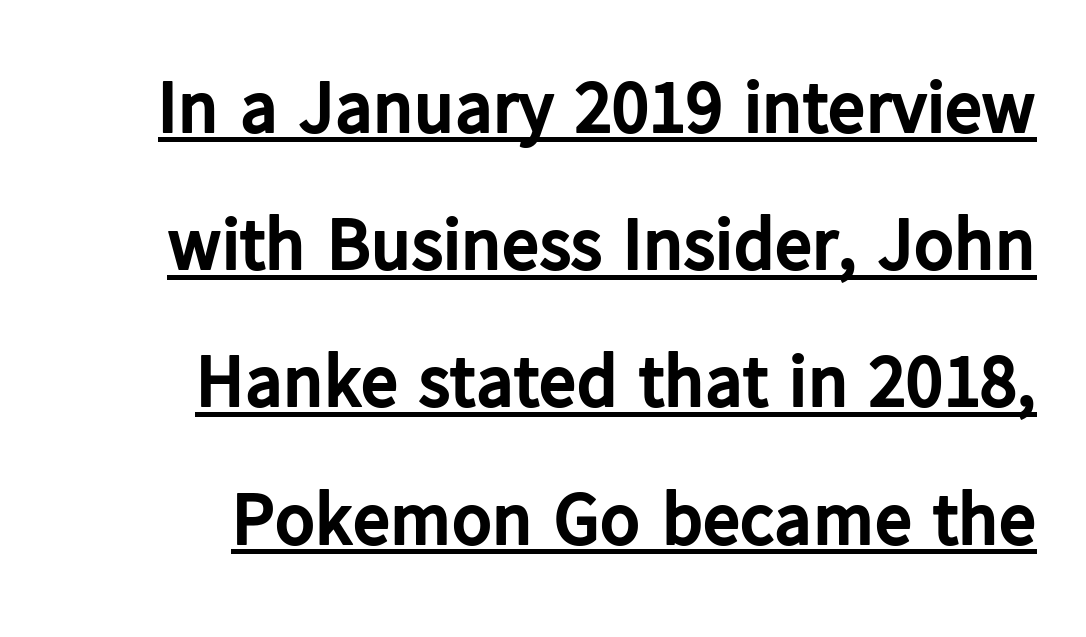
Q: Is the text bold? A: Yes.
Q: Is the text italic (slanted)? A: No, it is upright.
Q: Is the typeface a serif or a sans-serif typeface? A: Sans-serif.
Q: Is the text underlined? A: Yes.
Q: Is the spacing between letters normal or unusually wide? A: Normal.
Q: Width (condensed, normal, or wide)? A: Normal.
Q: Stroke contrast? A: Low.
Q: x-height? A: Medium.
Q: Monospaced? A: No.
